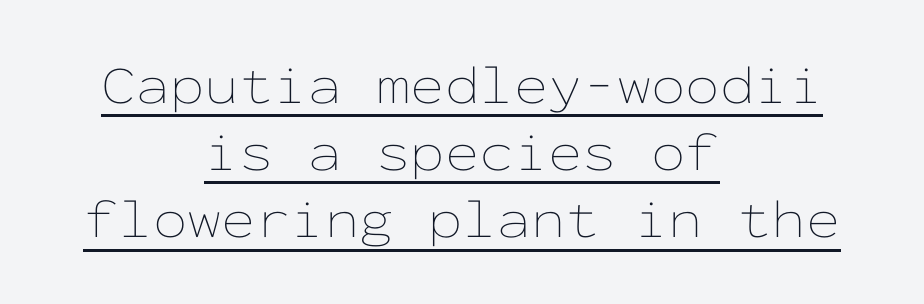
The image shows 55 px thin, wide type, upright, monospaced; set centered, line spacing 1.22x, normal letter spacing, underlined; low stroke contrast and a medium x-height.
